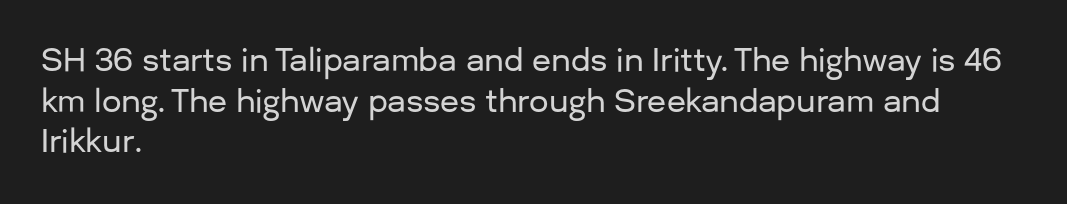
Q: Is the text italic (slanted)? A: No, it is upright.
Q: Is the typeface a serif or a sans-serif typeface? A: Sans-serif.
Q: Is the text underlined? A: No.
Q: How is the paragraph aligned? A: Left-aligned.
Q: Is the spacing between letters normal or unusually wide? A: Normal.
Q: Is the spacing between lines tight, normal or loose? A: Normal.
Q: Width (condensed, normal, or wide)? A: Normal.
Q: Stroke contrast? A: Low.
Q: x-height? A: Medium.
Q: Monospaced? A: No.
